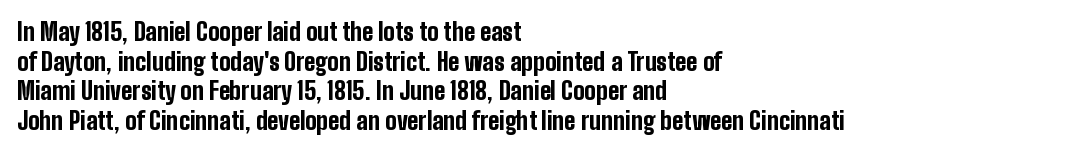
{"italic": "no", "bold": "yes", "underline": "no", "align": "left", "line_spacing_ratio": 1.23, "letter_spacing": "normal", "letter_spacing_em": 0.0, "glyph_px": 24}
